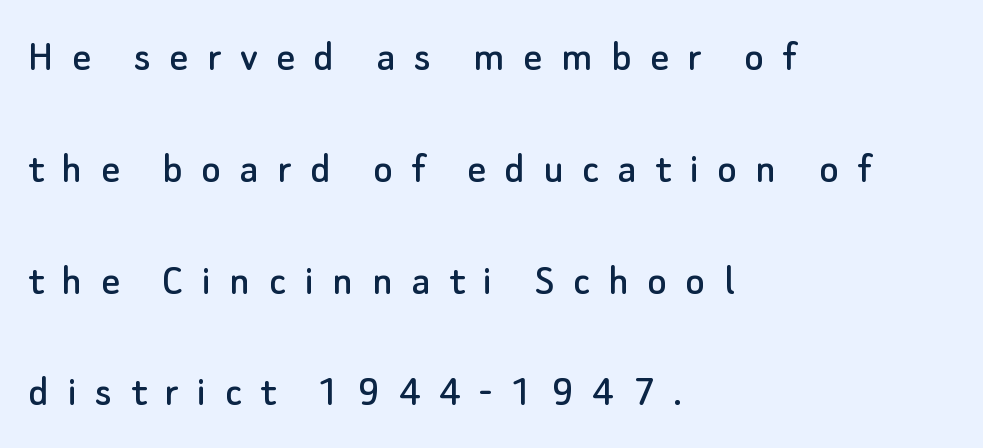
The image shows 46 px sans-serif type, upright; set left-aligned, loose line spacing (2.43x), unusually wide letter spacing (+0.4 em), not underlined; low stroke contrast and a small x-height.
